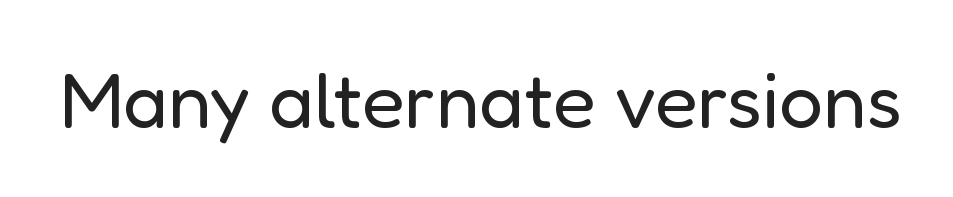
Q: Is the text bold? A: No.
Q: Is the text italic (slanted)? A: No, it is upright.
Q: Is the typeface a serif or a sans-serif typeface? A: Sans-serif.
Q: Is the text underlined? A: No.
Q: Is the spacing between letters normal or unusually wide? A: Normal.
Q: Width (condensed, normal, or wide)? A: Normal.
Q: Stroke contrast? A: Low.
Q: x-height? A: Medium.
Q: Monospaced? A: No.
